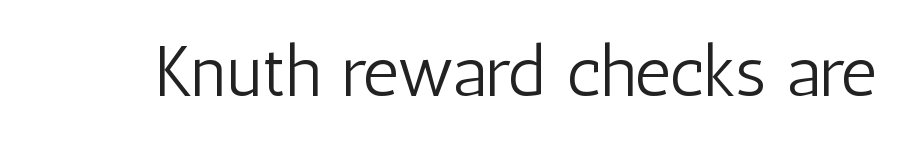
The image shows 71 px light, condensed sans-serif type, upright; set normal letter spacing, not underlined; low stroke contrast and a medium x-height.
